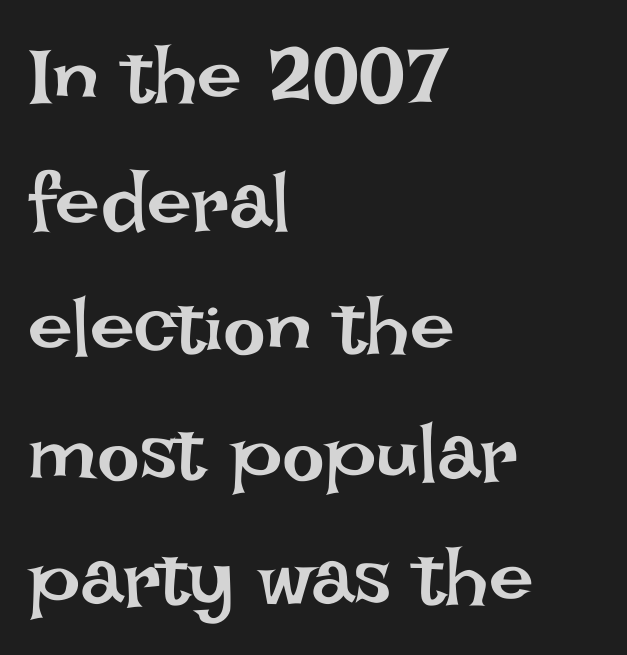
Lines of text with bare space underneath. Notice how descenders clear the ascenders below comfortably — that's standard leading. Posture: vertical. The horizontal fit of the characters is conventional and even. Ink coverage per letter is moderate at most.
